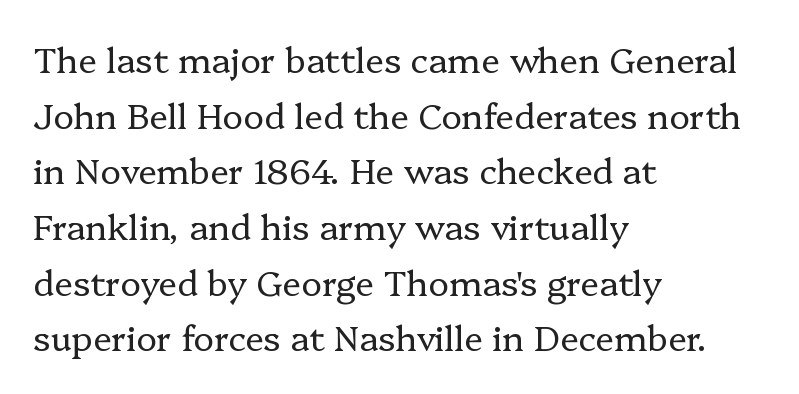
{"serif": "yes", "italic": "no", "bold": "no", "weight": "regular", "width": "normal", "stroke_contrast": "low", "x_height": "medium", "monospaced": "no", "underline": "no", "align": "left", "line_spacing": "normal", "line_spacing_ratio": 1.59, "letter_spacing": "normal", "letter_spacing_em": 0.0, "glyph_px": 35}
